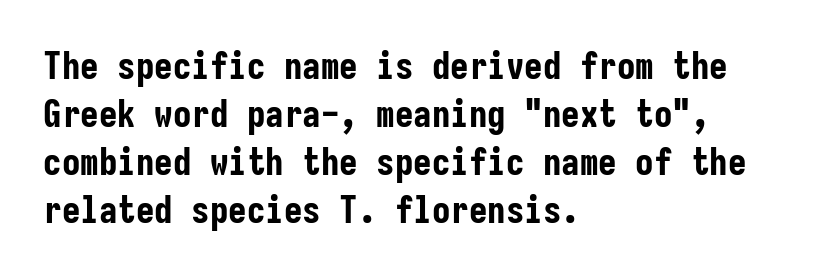
Q: Is the text bold? A: Yes.
Q: Is the text italic (slanted)? A: No, it is upright.
Q: Is the typeface a serif or a sans-serif typeface? A: Sans-serif.
Q: Is the text underlined? A: No.
Q: How is the paragraph aligned? A: Left-aligned.
Q: Is the spacing between letters normal or unusually wide? A: Normal.
Q: Is the spacing between lines tight, normal or loose? A: Normal.
Q: Width (condensed, normal, or wide)? A: Condensed.
Q: Stroke contrast? A: Low.
Q: x-height? A: Medium.
Q: Monospaced? A: Yes.
